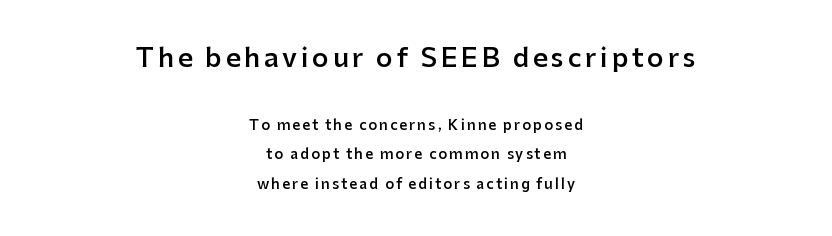
The image shows 26 px text type, upright; set centered, loose line spacing (2.11x), not underlined; the first (top) block is 1.86x larger.
